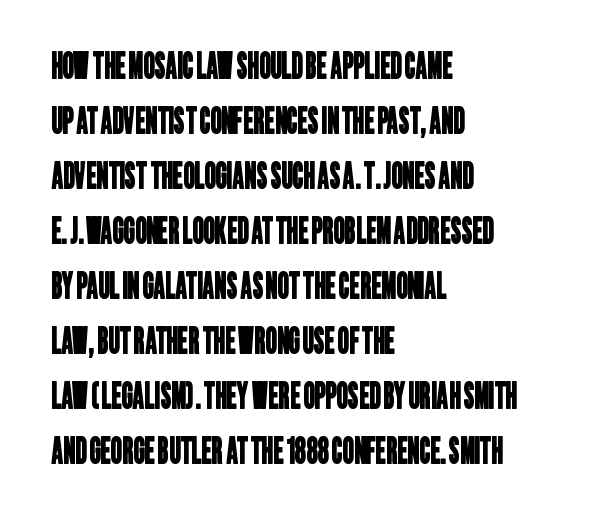
{"serif": "no", "width": "condensed", "stroke_contrast": "low", "x_height": "large", "monospaced": "no", "underline": "no", "align": "left", "line_spacing": "normal", "line_spacing_ratio": 1.57, "letter_spacing": "normal", "letter_spacing_em": 0.0, "glyph_px": 35}
